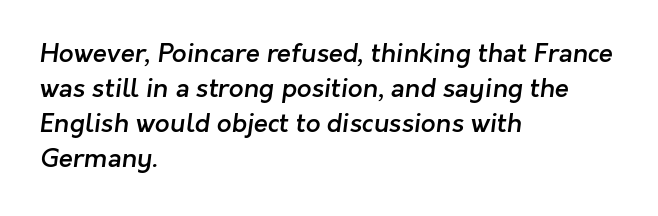
The image shows 26 px text type; set left-aligned, normal line spacing (1.35x), normal letter spacing, not underlined.
